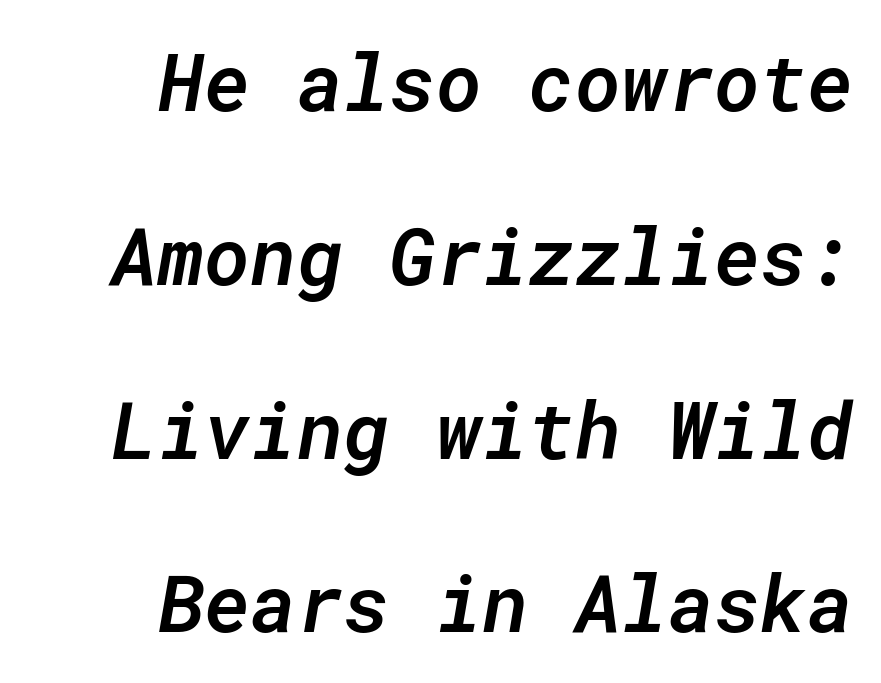
{"italic": "yes", "lean": "right", "slant_degrees": 10, "bold": "semi", "weight": "semibold", "width": "normal", "stroke_contrast": "low", "x_height": "medium", "monospaced": "yes", "underline": "no", "align": "right", "line_spacing": "loose", "line_spacing_ratio": 2.2, "letter_spacing": "normal", "letter_spacing_em": 0.0, "glyph_px": 79}
